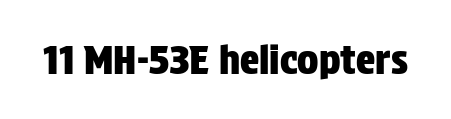
{"serif": "no", "italic": "no", "width": "condensed", "stroke_contrast": "low", "x_height": "large", "monospaced": "no", "underline": "no", "letter_spacing": "normal", "letter_spacing_em": 0.0, "glyph_px": 40}
